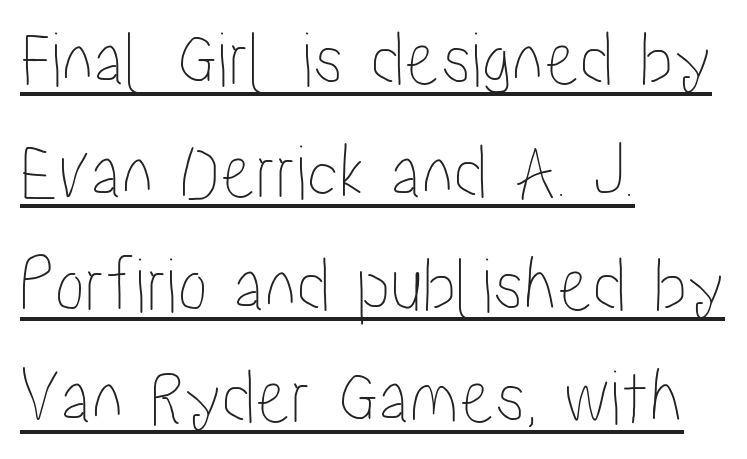
Q: Is the text italic (slanted)? A: No, it is upright.
Q: Is the text underlined? A: Yes.
Q: How is the paragraph aligned? A: Left-aligned.
Q: Is the spacing between letters normal or unusually wide? A: Normal.
Q: Is the spacing between lines tight, normal or loose? A: Normal.
Q: Width (condensed, normal, or wide)? A: Condensed.
Q: Stroke contrast? A: Low.
Q: x-height? A: Medium.
Q: Monospaced? A: No.
